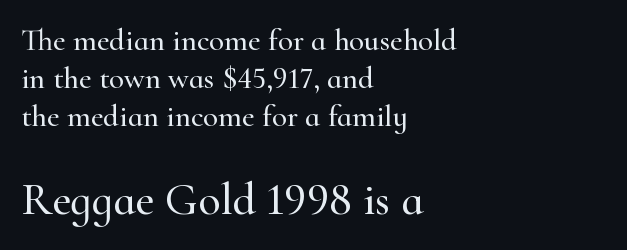
Q: Is the text italic (slanted)? A: No, it is upright.
Q: Is the typeface a serif or a sans-serif typeface? A: Serif.
Q: Is the text underlined? A: No.
Q: How is the paragraph aligned? A: Left-aligned.
Q: Is the spacing between letters normal or unusually wide? A: Normal.
Q: Which block of text is set in a larger size, the first (top) or the second (bottom)? A: The second (bottom) one.
Q: Width (condensed, normal, or wide)? A: Normal.
Q: Stroke contrast? A: High.
Q: x-height? A: Small.
Q: Monospaced? A: No.
